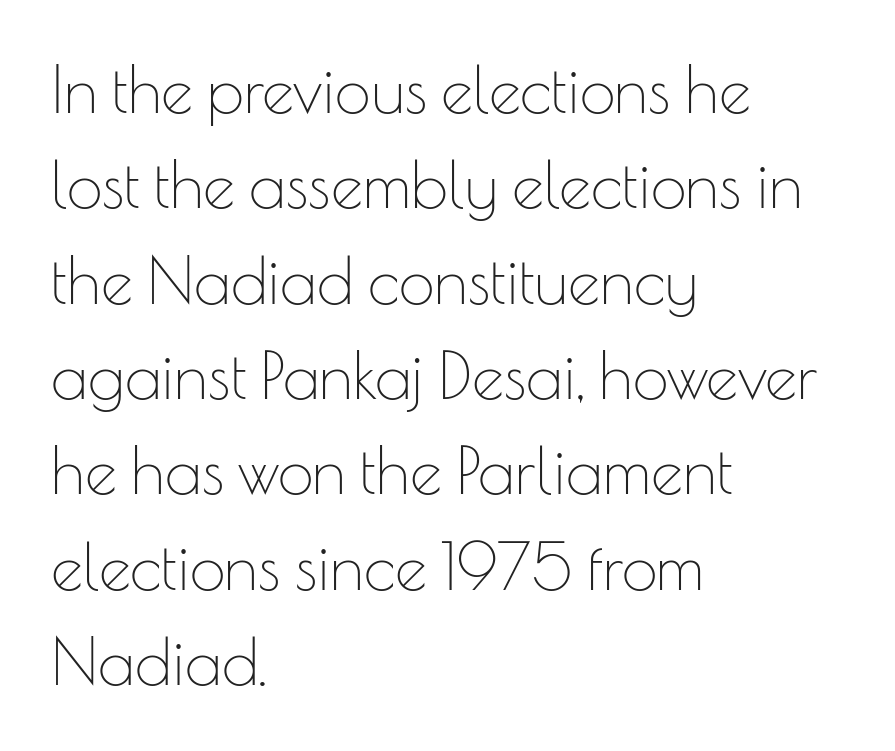
The image shows 64 px thin sans-serif type, upright; set left-aligned, normal line spacing (1.49x), normal letter spacing, not underlined; low stroke contrast and a small x-height.
